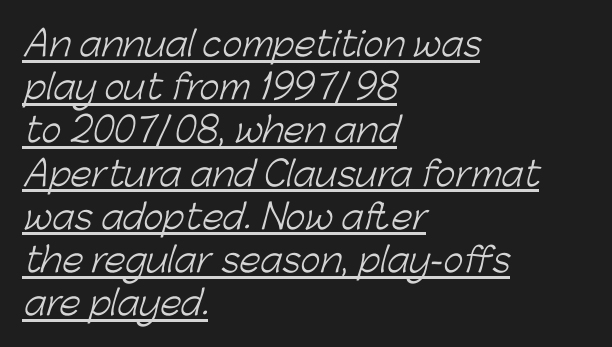
This sample uses plain, unmodified letter spacing. This reads as an unemphasized weight, regular at the heaviest. The rendering uses a moderate line-height, typical for paragraphs. The glyphs in this specimen are sans serif.
